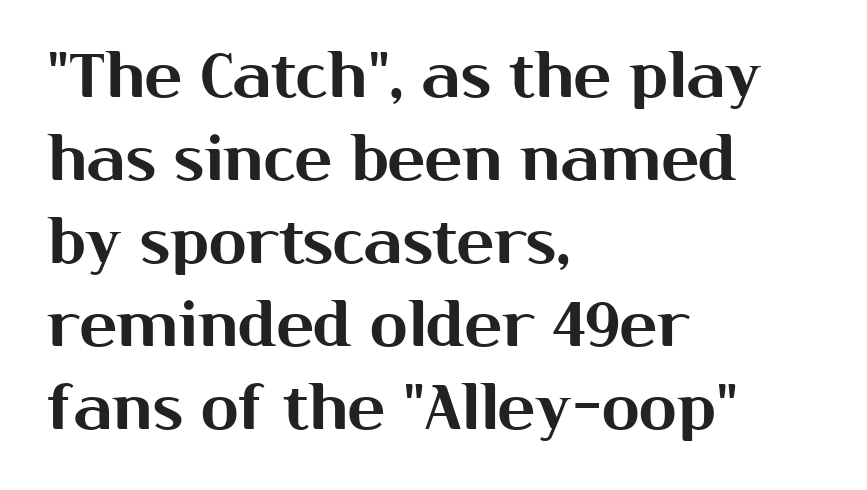
The image shows 62 px sans-serif type, upright; set left-aligned, normal line spacing (1.34x), normal letter spacing, not underlined; medium stroke contrast and a medium x-height.
